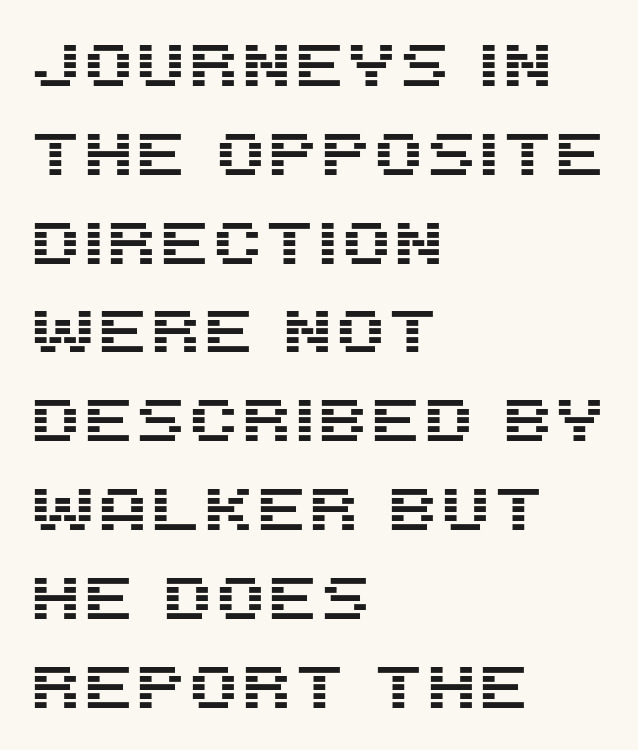
{"serif": "no", "italic": "no", "width": "normal", "stroke_contrast": "medium", "x_height": "large", "monospaced": "no", "underline": "no", "align": "left", "line_spacing": "normal", "line_spacing_ratio": 1.48, "letter_spacing": "normal", "letter_spacing_em": 0.0, "glyph_px": 60}
